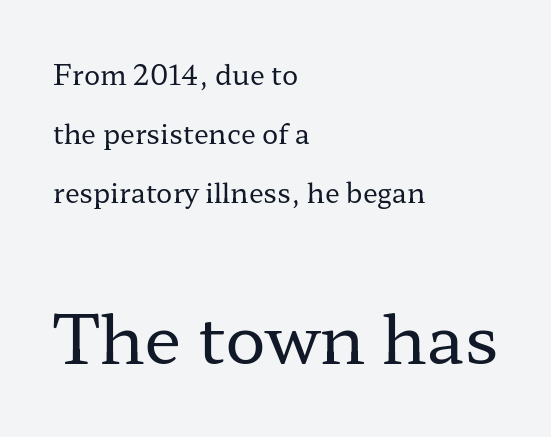
Q: Is the text bold? A: No.
Q: Is the text italic (slanted)? A: No, it is upright.
Q: Is the typeface a serif or a sans-serif typeface? A: Serif.
Q: Is the text underlined? A: No.
Q: How is the paragraph aligned? A: Left-aligned.
Q: Is the spacing between letters normal or unusually wide? A: Normal.
Q: Is the spacing between lines tight, normal or loose? A: Loose.
Q: Which block of text is set in a larger size, the first (top) or the second (bottom)? A: The second (bottom) one.
Q: Width (condensed, normal, or wide)? A: Wide.
Q: Stroke contrast? A: Low.
Q: x-height? A: Medium.
Q: Monospaced? A: No.
